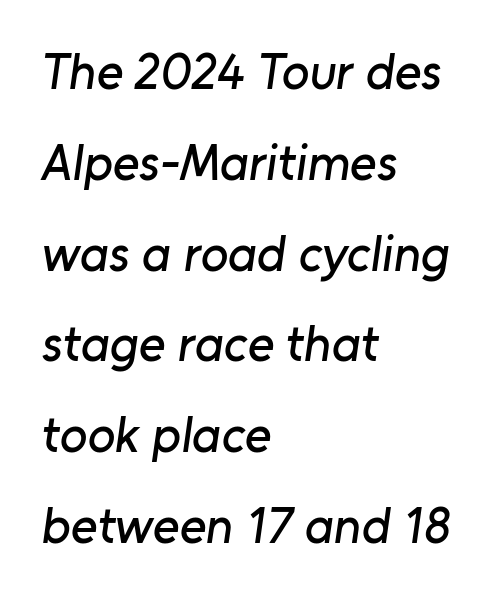
Q: Is the typeface a serif or a sans-serif typeface? A: Sans-serif.
Q: Is the text underlined? A: No.
Q: How is the paragraph aligned? A: Left-aligned.
Q: Is the spacing between letters normal or unusually wide? A: Normal.
Q: Width (condensed, normal, or wide)? A: Normal.
Q: Stroke contrast? A: Low.
Q: x-height? A: Medium.
Q: Monospaced? A: No.
